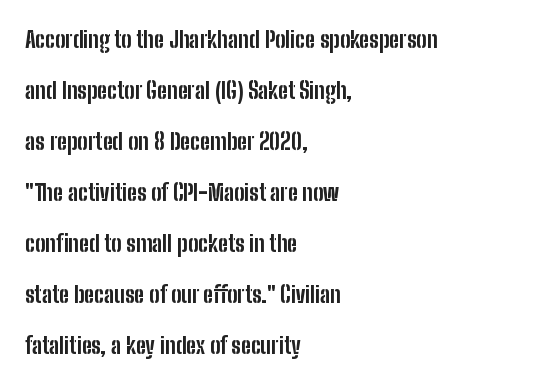
{"italic": "no", "bold": "yes", "underline": "no", "align": "left", "line_spacing": "loose", "line_spacing_ratio": 2.22, "letter_spacing": "normal", "letter_spacing_em": 0.0, "glyph_px": 23}
